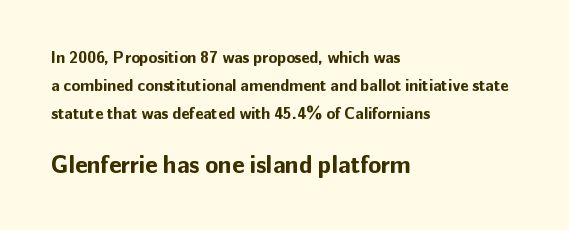
Q: Is the text bold? A: Yes.
Q: Is the text italic (slanted)? A: No, it is upright.
Q: Is the text underlined? A: No.
Q: How is the paragraph aligned? A: Left-aligned.
Q: Is the spacing between letters normal or unusually wide? A: Normal.
Q: Which block of text is set in a larger size, the first (top) or the second (bottom)? A: The second (bottom) one.
